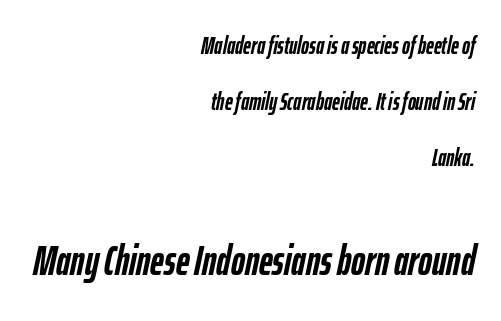
The text block is weighted toward the right margin, trailing off unevenly leftward. Slanted lettering throughout. Does the bottom block carry the larger type? Yes, it does. Interline gaps are noticeably wide in this sample. Lines of text with bare space underneath.
